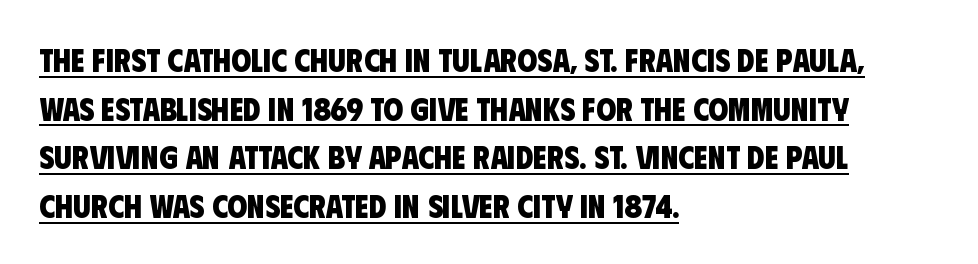
Q: Is the text bold? A: Yes.
Q: Is the typeface a serif or a sans-serif typeface? A: Sans-serif.
Q: Is the text underlined? A: Yes.
Q: How is the paragraph aligned? A: Left-aligned.
Q: Is the spacing between letters normal or unusually wide? A: Normal.
Q: Is the spacing between lines tight, normal or loose? A: Normal.
Q: Width (condensed, normal, or wide)? A: Condensed.
Q: Stroke contrast? A: Low.
Q: x-height? A: Large.
Q: Monospaced? A: No.
